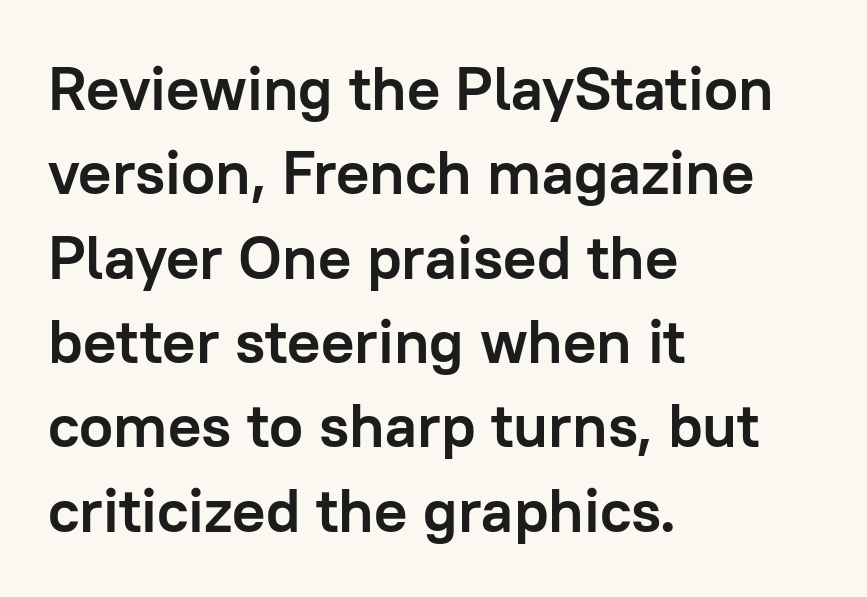
Q: Is the text bold? A: Yes.
Q: Is the text italic (slanted)? A: No, it is upright.
Q: Is the typeface a serif or a sans-serif typeface? A: Sans-serif.
Q: Is the text underlined? A: No.
Q: How is the paragraph aligned? A: Left-aligned.
Q: Is the spacing between letters normal or unusually wide? A: Normal.
Q: Is the spacing between lines tight, normal or loose? A: Normal.
Q: Width (condensed, normal, or wide)? A: Normal.
Q: Stroke contrast? A: Low.
Q: x-height? A: Medium.
Q: Monospaced? A: No.
